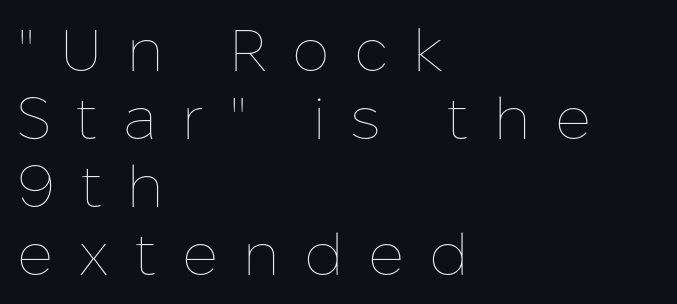
The image shows 59 px thin type, upright; set left-aligned, tight line spacing (1.15x), unusually wide letter spacing (+0.42 em), not underlined; low stroke contrast and a medium x-height.
